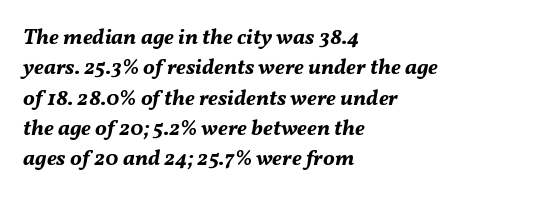
Strong, thick strokes mark this as bold type. Teacher's note: observe the even left margin — that is flush-left alignment. The axis of the letterforms is tilted away from vertical. A clean baseline with only descenders dipping below it.
